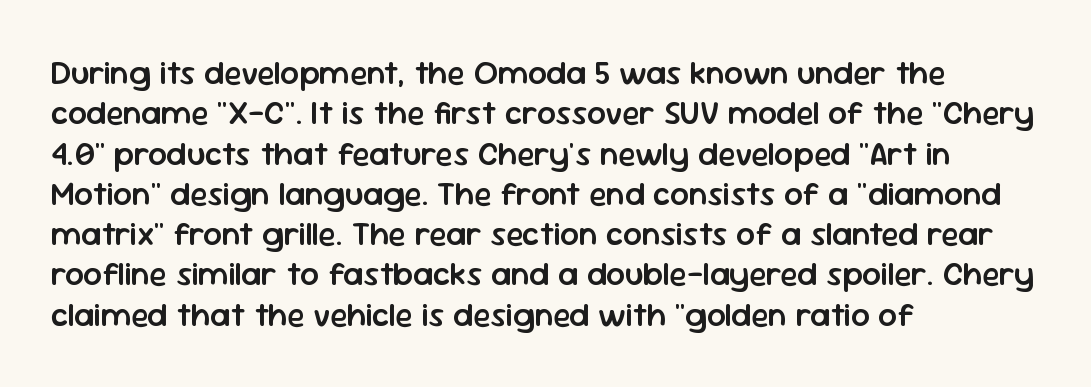
The image shows 33 px semibold sans-serif type, upright; set left-aligned, line spacing 1.22x, normal letter spacing, not underlined; low stroke contrast and a medium x-height.
